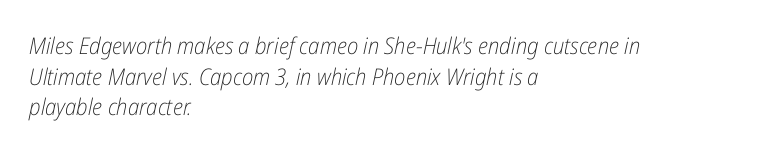
The image shows 23 px text type, italic (leaning right); set left-aligned, normal line spacing (1.33x), normal letter spacing, not underlined.
